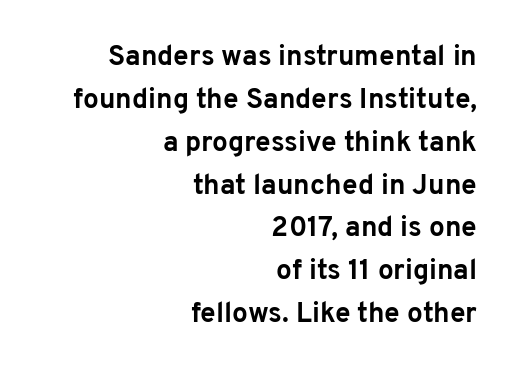
Q: Is the text bold? A: Yes.
Q: Is the text italic (slanted)? A: No, it is upright.
Q: Is the typeface a serif or a sans-serif typeface? A: Sans-serif.
Q: Is the text underlined? A: No.
Q: How is the paragraph aligned? A: Right-aligned.
Q: Is the spacing between letters normal or unusually wide? A: Normal.
Q: Is the spacing between lines tight, normal or loose? A: Normal.
Q: Width (condensed, normal, or wide)? A: Normal.
Q: Stroke contrast? A: Low.
Q: x-height? A: Medium.
Q: Monospaced? A: No.
